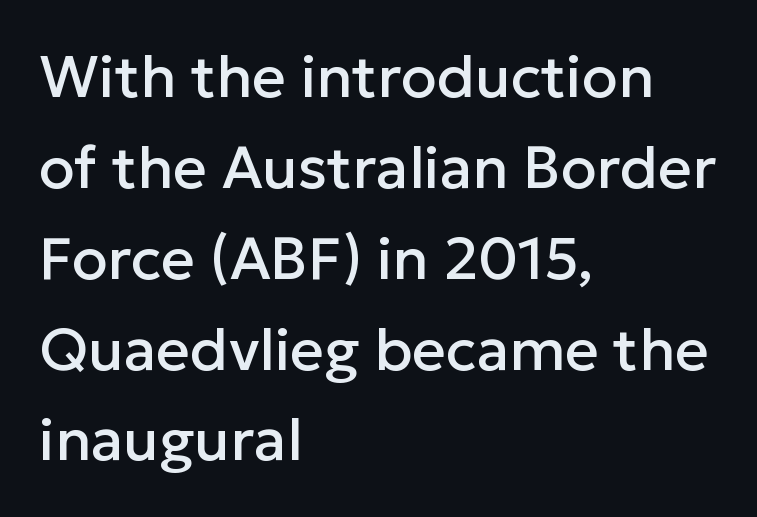
The image shows 59 px sans-serif type, upright; set left-aligned, normal line spacing (1.54x), normal letter spacing, not underlined; low stroke contrast and a medium x-height.
